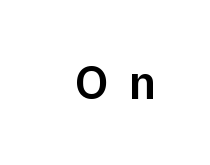
Q: Is the text bold? A: Semi-bold.
Q: Is the text italic (slanted)? A: No, it is upright.
Q: Is the typeface a serif or a sans-serif typeface? A: Sans-serif.
Q: Is the text underlined? A: No.
Q: Is the spacing between letters normal or unusually wide? A: Unusually wide.
Q: Width (condensed, normal, or wide)? A: Normal.
Q: Stroke contrast? A: Low.
Q: x-height? A: Medium.
Q: Monospaced? A: No.
